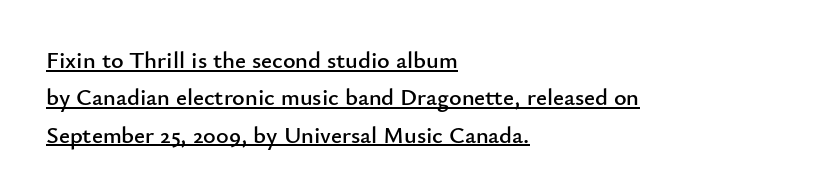
Q: Is the text italic (slanted)? A: No, it is upright.
Q: Is the text underlined? A: Yes.
Q: How is the paragraph aligned? A: Left-aligned.
Q: Is the spacing between letters normal or unusually wide? A: Normal.
Q: Is the spacing between lines tight, normal or loose? A: Normal.
